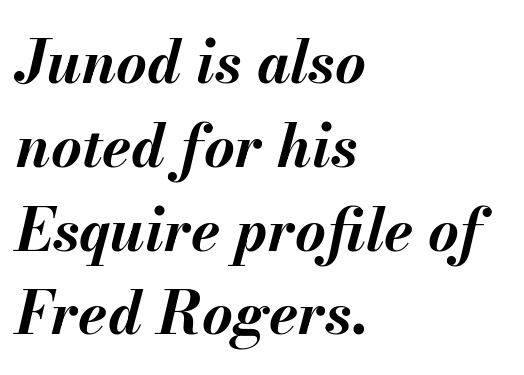
{"italic": "yes", "lean": "right", "slant_degrees": 13, "bold": "yes", "weight": "bold", "width": "normal", "stroke_contrast": "medium", "x_height": "small", "monospaced": "no", "underline": "no", "align": "left", "line_spacing": "normal", "line_spacing_ratio": 1.42, "letter_spacing": "normal", "letter_spacing_em": 0.0, "glyph_px": 59}
